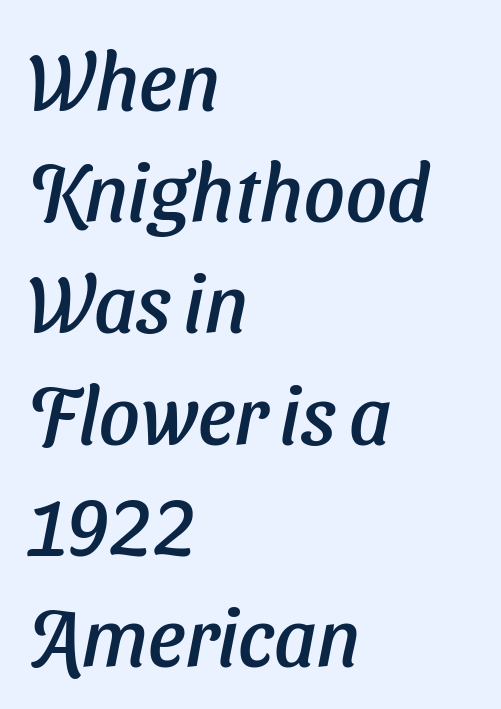
Q: Is the text italic (slanted)? A: Yes, it leans right by about 11 degrees.
Q: Is the text underlined? A: No.
Q: How is the paragraph aligned? A: Left-aligned.
Q: Is the spacing between letters normal or unusually wide? A: Normal.
Q: Is the spacing between lines tight, normal or loose? A: Normal.
Q: Width (condensed, normal, or wide)? A: Normal.
Q: Stroke contrast? A: Low.
Q: x-height? A: Medium.
Q: Monospaced? A: No.
